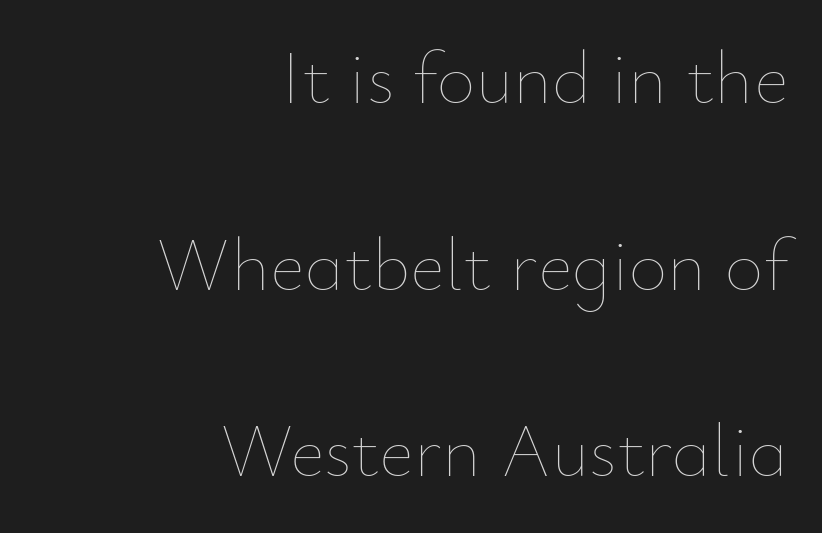
One-word summary of the alignment: right. Rows of type keep a wide berth in the vertical direction. There is no visible air inserted between adjacent glyphs. The passage shown is not underscored anywhere. On a weight scale, this lands at 450 or below.
